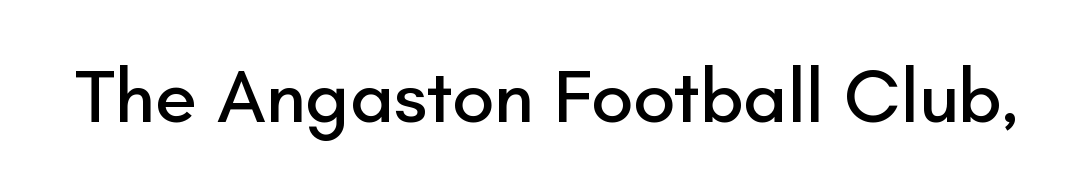
Q: Is the text italic (slanted)? A: No, it is upright.
Q: Is the typeface a serif or a sans-serif typeface? A: Sans-serif.
Q: Is the text underlined? A: No.
Q: Is the spacing between letters normal or unusually wide? A: Normal.
Q: Width (condensed, normal, or wide)? A: Normal.
Q: Stroke contrast? A: Low.
Q: x-height? A: Small.
Q: Monospaced? A: No.
